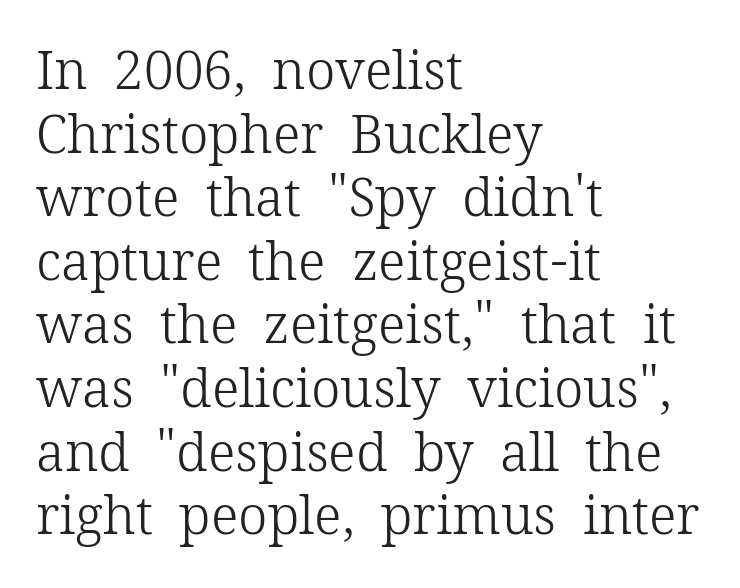
{"serif": "yes", "italic": "no", "bold": "no", "weight": "light", "width": "normal", "stroke_contrast": "low", "x_height": "medium", "monospaced": "no", "underline": "no", "align": "left", "line_spacing_ratio": 1.2, "letter_spacing": "normal", "letter_spacing_em": 0.0, "glyph_px": 53}
